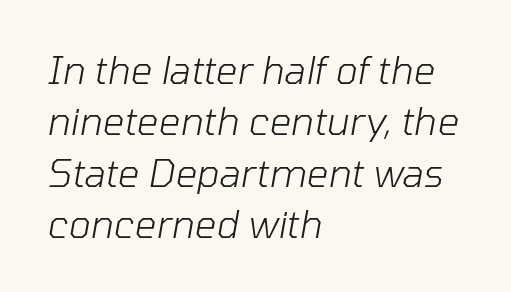
{"italic": "yes", "lean": "right", "slant_degrees": 10, "bold": "no", "weight": "light", "width": "normal", "stroke_contrast": "low", "x_height": "medium", "monospaced": "no", "underline": "no", "align": "left", "line_spacing": "normal", "line_spacing_ratio": 1.35, "letter_spacing": "normal", "letter_spacing_em": 0.0, "glyph_px": 38}
